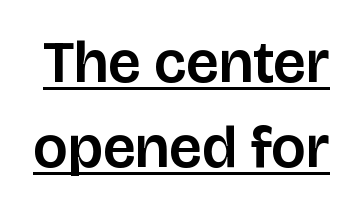
Note the varied advance widths — an 'i' is clearly narrower than an 'm'. Short note: letters normally spaced. Does the type have serifs? No, each stem ends abruptly. These lines were composed using upright roman letters. Students, observe: this is what conventionally led text looks like. The typesetter has applied underlining to the passage shown.
